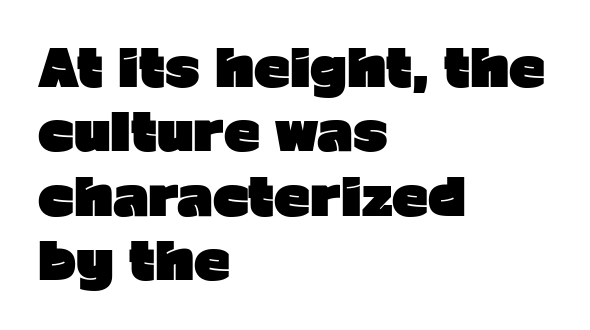
The line texture is even and compact thanks to regular tracking. Has an underline been added? It has not. Vertically, the passage feels balanced, rows spaced as you'd expect. These lines were composed using upright roman letters. Is this a fixed-width face? No — the glyphs have proportional, varying widths. The letters carry no serifs — their stems end cleanly without finishing strokes.
